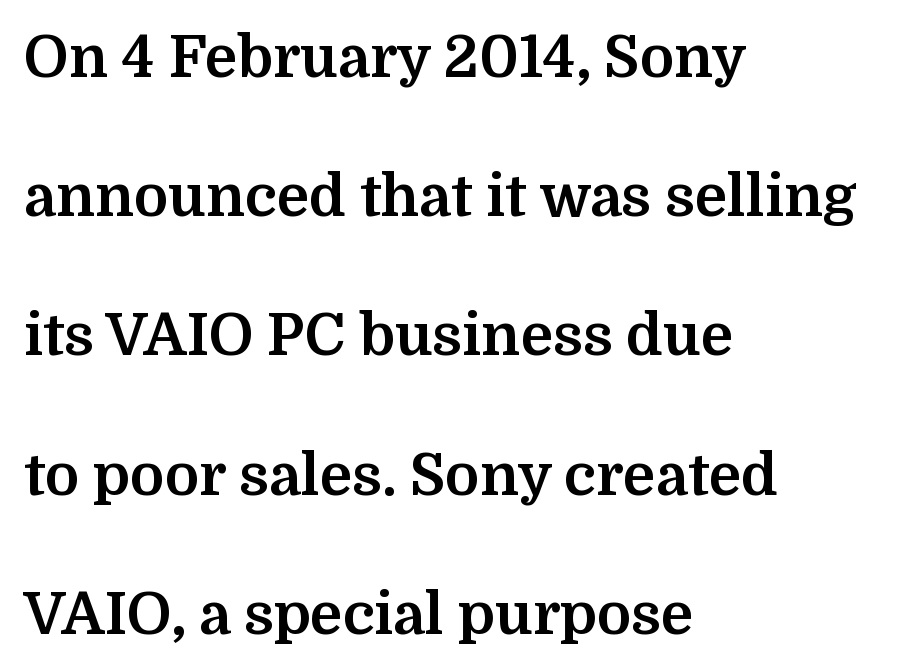
{"serif": "yes", "italic": "no", "bold": "yes", "weight": "bold", "width": "normal", "stroke_contrast": "medium", "x_height": "medium", "monospaced": "no", "underline": "no", "align": "left", "line_spacing": "loose", "line_spacing_ratio": 2.4, "letter_spacing": "normal", "letter_spacing_em": 0.0, "glyph_px": 58}
